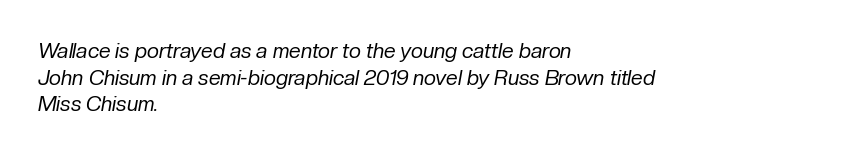
The image shows 21 px text type, italic (leaning right); set left-aligned, normal line spacing (1.27x), normal letter spacing, not underlined.
